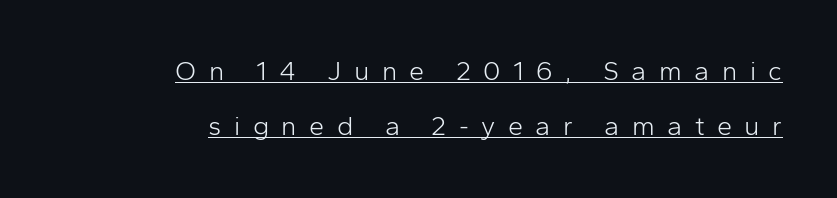
The image shows 27 px text type, upright; set right-aligned, loose line spacing (2.04x), unusually wide letter spacing (+0.46 em), underlined.
